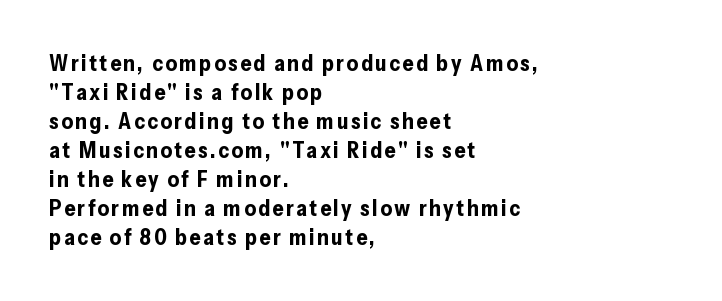
How would I describe the line gaps? Plain and ordinary. Unlike italic type, these characters show no tilt at all. Rule under the text: the space is simply empty. A student would call this left alignment; a typographer would say flush left, rag right. Look at the stroke-to-counter ratio: heavy, a bold.
